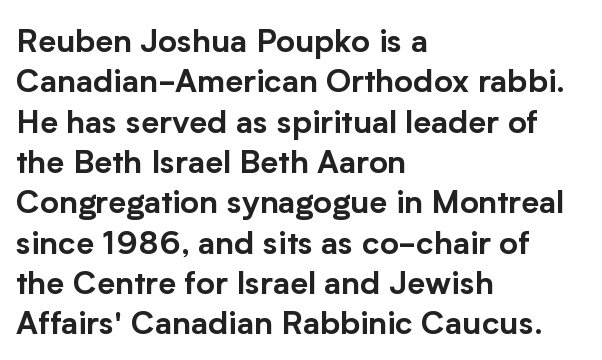
The passage shown is typeset with a sans-serif family. The strip under each line holds only bare page. Regarding leading, the lines here are spaced in the standard way. Looks like regular typesetting: each glyph gets only the width it needs. Left-aligned paragraph, ragged on the right. Upright lettering throughout.
